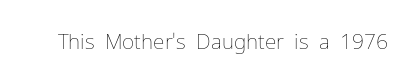
The image shows 21 px text type, upright; set normal letter spacing, not underlined.
